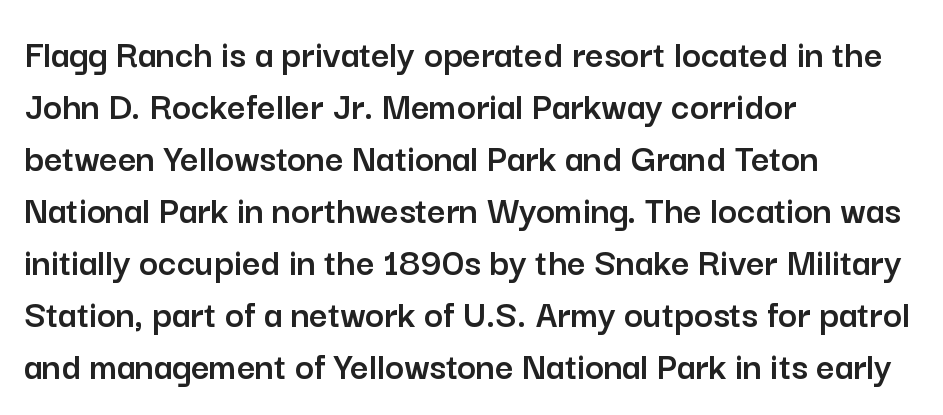
The image shows 40 px sans-serif type, upright; set left-aligned, normal line spacing (1.3x), normal letter spacing, not underlined; low stroke contrast and a medium x-height.
